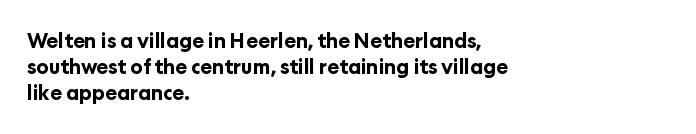
Q: Is the text bold? A: Yes.
Q: Is the text italic (slanted)? A: No, it is upright.
Q: Is the text underlined? A: No.
Q: How is the paragraph aligned? A: Left-aligned.
Q: Is the spacing between letters normal or unusually wide? A: Normal.
Q: Is the spacing between lines tight, normal or loose? A: Normal.
